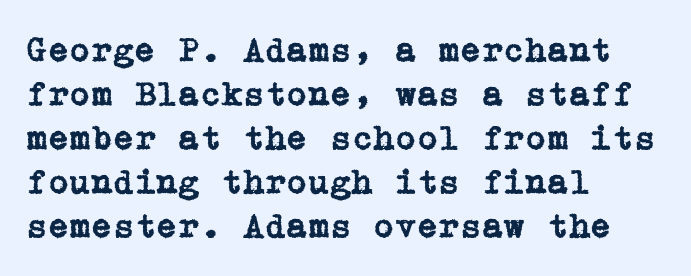
{"serif": "yes", "italic": "no", "width": "normal", "stroke_contrast": "low", "x_height": "medium", "underline": "no", "align": "left", "line_spacing": "normal", "line_spacing_ratio": 1.26, "letter_spacing": "normal", "letter_spacing_em": 0.0, "glyph_px": 35}
